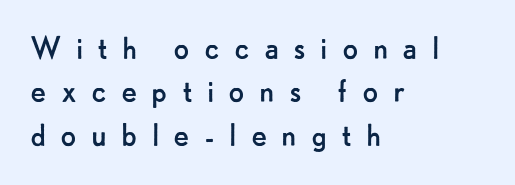
{"serif": "no", "italic": "no", "bold": "no", "weight": "regular", "width": "normal", "stroke_contrast": "low", "x_height": "small", "monospaced": "no", "underline": "no", "align": "left", "line_spacing_ratio": 1.17, "letter_spacing": "wide", "letter_spacing_em": 0.38, "glyph_px": 37}
